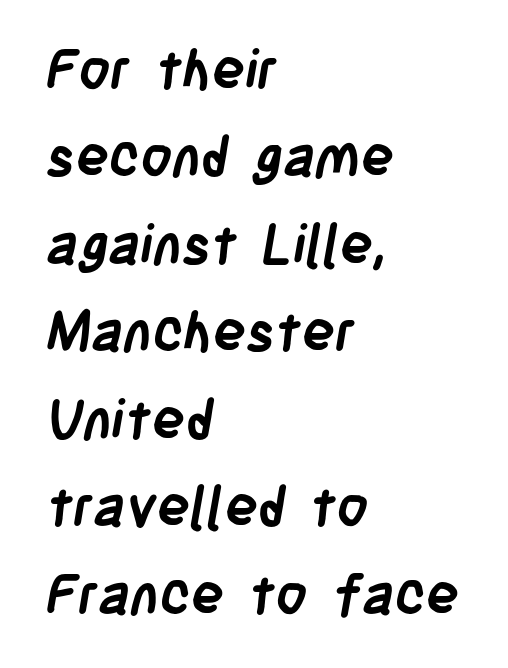
The image shows 55 px semibold, condensed sans-serif type; set left-aligned, normal line spacing (1.59x), normal letter spacing, not underlined; low stroke contrast and a large x-height.
